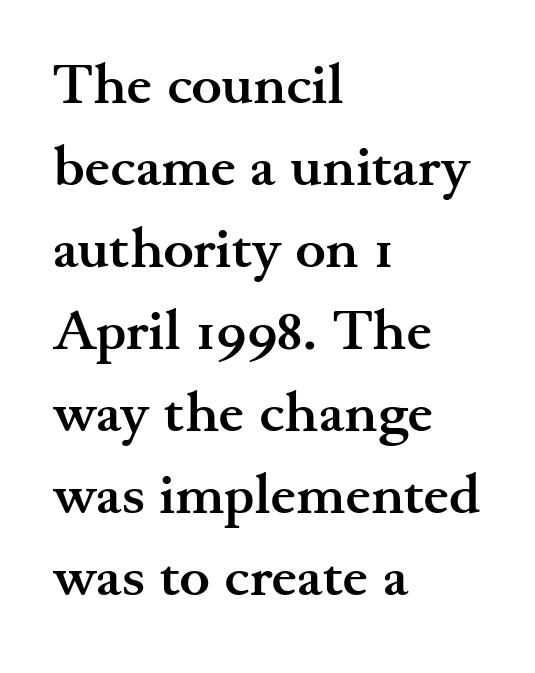
The image shows 57 px semibold, wide serif type, upright; set left-aligned, normal line spacing (1.44x), normal letter spacing, not underlined; medium stroke contrast and a small x-height.
